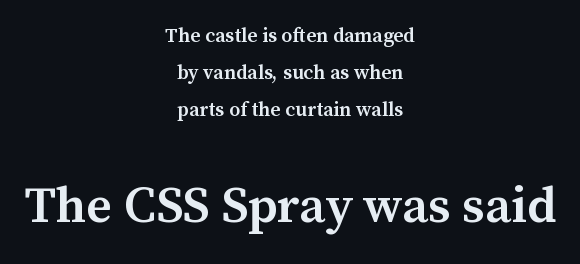
The image shows 51 px semibold serif type, upright; set centered, line spacing 1.86x, normal letter spacing, not underlined; the second (bottom) block is 2.55x larger; medium stroke contrast and a medium x-height.
